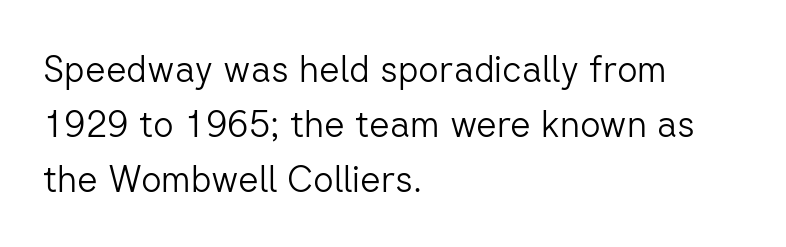
Notice how the stems are strictly vertical — no italics here. One glance says typical: line gaps are just what's usual. Every row of glyphs begins at an identical x-position on the left. To sum up the face: it is a sans, with no serifs. The face used here is proportionally spaced, like ordinary book or web type. No word sits above an underline.
